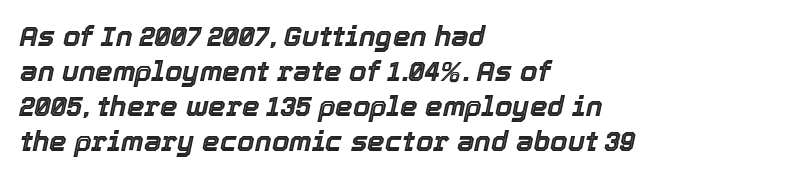
{"italic": "yes", "lean": "right", "slant_degrees": 12, "width": "normal", "x_height": "medium", "monospaced": "no", "underline": "no", "align": "left", "line_spacing": "normal", "line_spacing_ratio": 1.25, "letter_spacing": "normal", "letter_spacing_em": 0.0, "glyph_px": 28}
